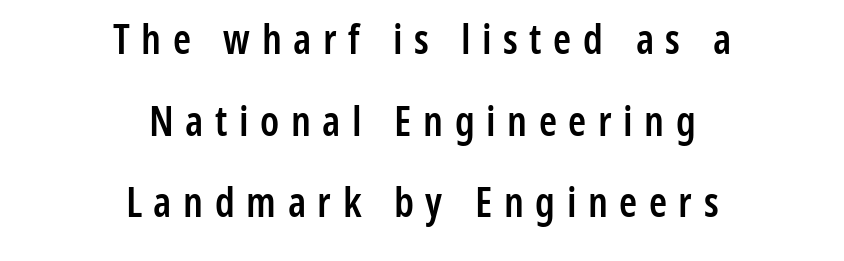
The image shows 41 px semibold, condensed sans-serif type, upright; set centered, loose line spacing (1.99x), unusually wide letter spacing (+0.28 em), not underlined; low stroke contrast and a medium x-height.
